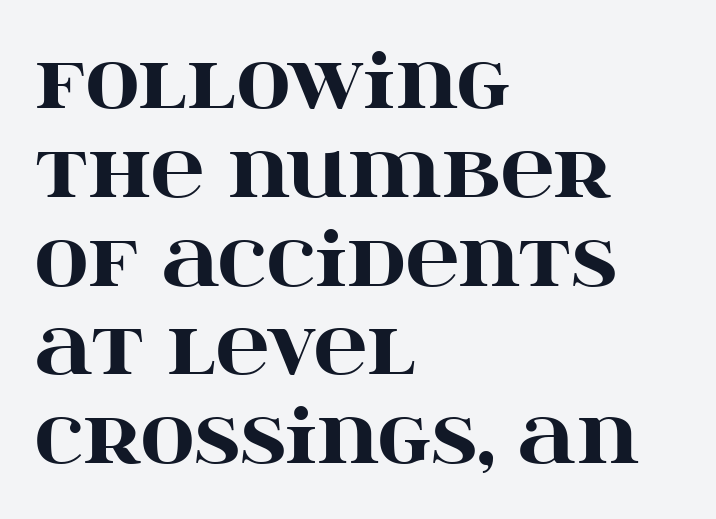
Q: Is the text bold? A: Yes.
Q: Is the text italic (slanted)? A: No, it is upright.
Q: Is the typeface a serif or a sans-serif typeface? A: Serif.
Q: Is the text underlined? A: No.
Q: How is the paragraph aligned? A: Left-aligned.
Q: Is the spacing between letters normal or unusually wide? A: Normal.
Q: Width (condensed, normal, or wide)? A: Wide.
Q: Stroke contrast? A: High.
Q: x-height? A: Large.
Q: Monospaced? A: No.
